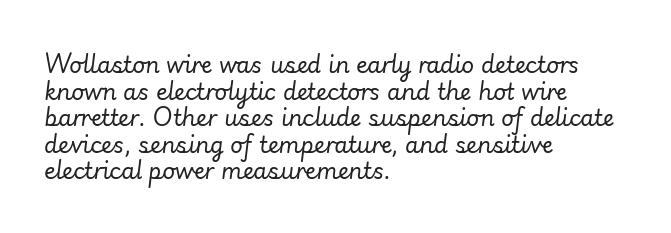
Q: Is the text bold? A: No.
Q: Is the text italic (slanted)? A: Yes, it leans right by about 7 degrees.
Q: Is the text underlined? A: No.
Q: How is the paragraph aligned? A: Left-aligned.
Q: Is the spacing between letters normal or unusually wide? A: Normal.
